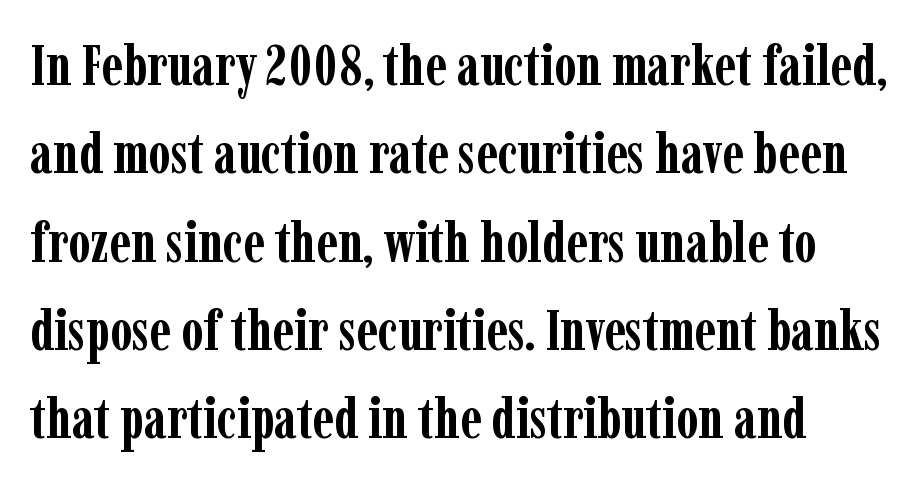
Descenders are the only things crossing below the line. These lines were composed using upright roman letters. Strong, thick strokes mark this as bold type. Is this a sans? No — the strokes have serifs. Leading matches the norm, producing a regular column.
